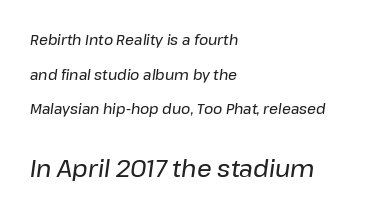
The letters in the lower block stand taller than those in the block above. Would a proofreader flag this as italicized? Yes. The line texture is even and compact thanks to regular tracking. Baseline-to-baseline distance is far greater than the letter height. The paragraph shown leans on its left margin.
